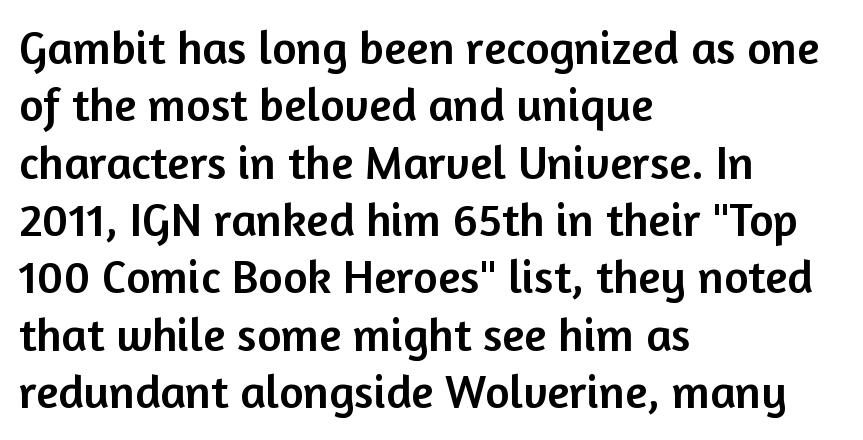
Looks like regular typesetting: each glyph gets only the width it needs. Inter-character spacing is left at the font's built-in metrics. What kind of face is this? One without serifs — a sans. This is the regular roman posture of the typeface.
